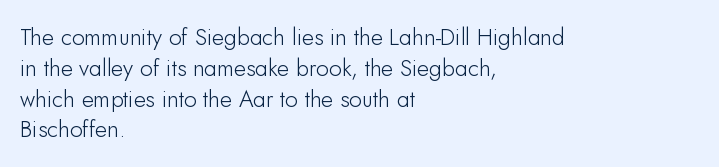
Q: Is the text italic (slanted)? A: No, it is upright.
Q: Is the text underlined? A: No.
Q: How is the paragraph aligned? A: Left-aligned.
Q: Is the spacing between letters normal or unusually wide? A: Normal.
Q: Is the spacing between lines tight, normal or loose? A: Normal.
